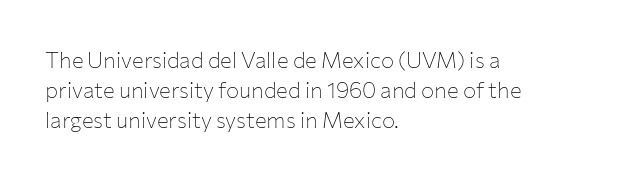
The letterforms sit shoulder to shoulder at normal distance. The space directly below the letters is spotless. Counters stay open thanks to moderate or lighter strokes. The vertical gap from one line to the next is medium. Ascenders rise straight up at ninety degrees. The ragged edge is on the right, which tells us the setting is flush left.
